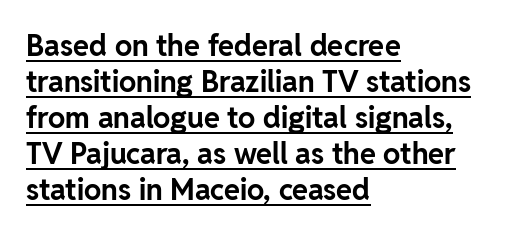
Q: Is the text bold? A: Yes.
Q: Is the text italic (slanted)? A: No, it is upright.
Q: Is the typeface a serif or a sans-serif typeface? A: Sans-serif.
Q: Is the text underlined? A: Yes.
Q: How is the paragraph aligned? A: Left-aligned.
Q: Is the spacing between letters normal or unusually wide? A: Normal.
Q: Width (condensed, normal, or wide)? A: Normal.
Q: Stroke contrast? A: Low.
Q: x-height? A: Medium.
Q: Monospaced? A: No.
